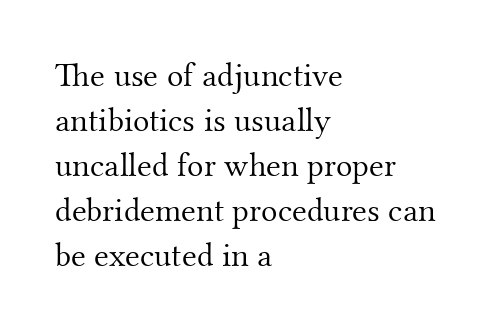
The image shows 34 px light serif type, upright; set left-aligned, normal line spacing (1.32x), normal letter spacing, not underlined; medium stroke contrast and a small x-height.
